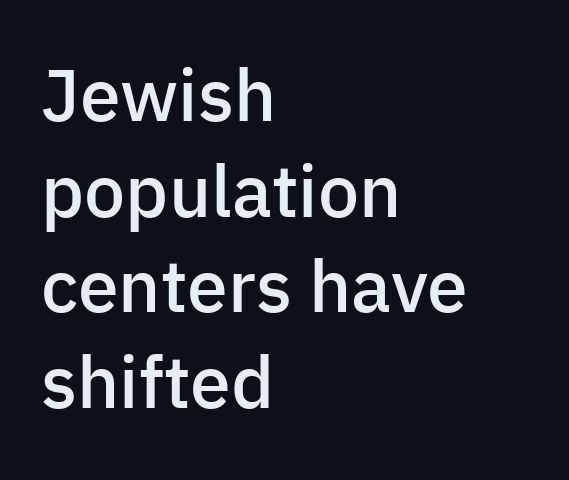
The rendering uses a moderate line-height, typical for paragraphs. Do the characters align in a grid? No, the font is proportional. Font category for this specimen: sans-serif. The rendering keeps characters at their native spacing.
